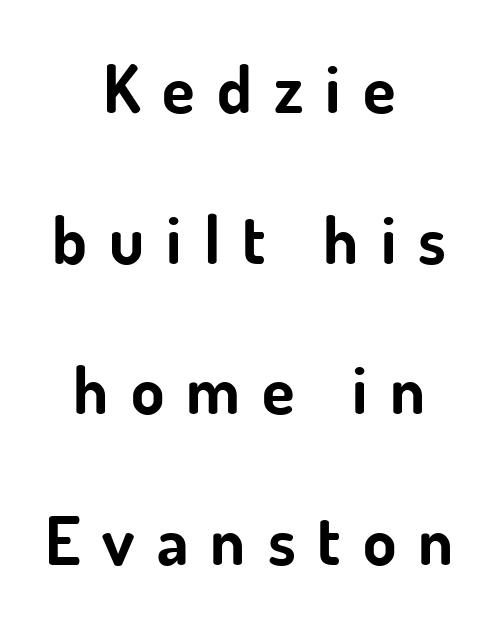
{"serif": "no", "italic": "no", "bold": "yes", "weight": "bold", "width": "normal", "stroke_contrast": "low", "x_height": "small", "monospaced": "no", "underline": "no", "align": "center", "line_spacing": "loose", "line_spacing_ratio": 2.25, "letter_spacing": "wide", "letter_spacing_em": 0.33, "glyph_px": 67}
